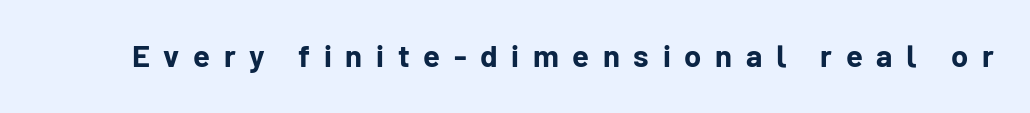
{"serif": "no", "italic": "no", "bold": "yes", "weight": "bold", "width": "normal", "stroke_contrast": "low", "x_height": "medium", "monospaced": "no", "underline": "no", "letter_spacing": "wide", "letter_spacing_em": 0.44, "glyph_px": 31}
